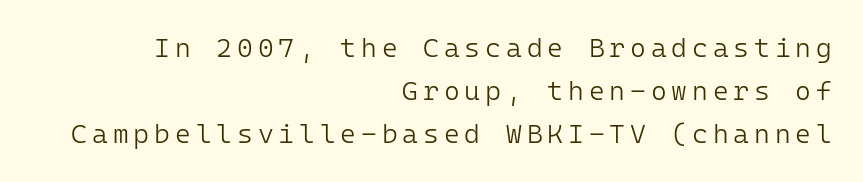
Q: Is the text bold? A: No.
Q: Is the text italic (slanted)? A: No, it is upright.
Q: Is the text underlined? A: No.
Q: How is the paragraph aligned? A: Right-aligned.
Q: Is the spacing between lines tight, normal or loose? A: Normal.
